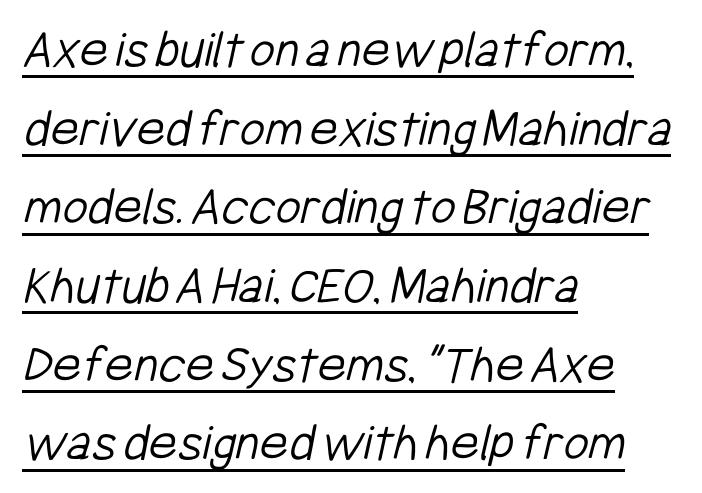
The image shows 55 px light, condensed sans-serif type; set left-aligned, normal line spacing (1.43x), normal letter spacing, underlined; low stroke contrast and a medium x-height.
